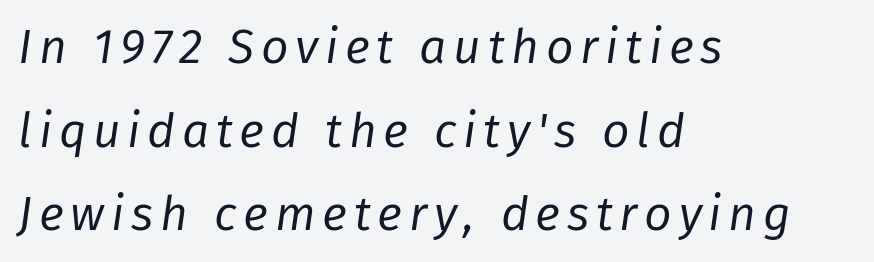
Q: Is the text bold? A: No.
Q: Is the text italic (slanted)? A: Yes, it leans right by about 8 degrees.
Q: Is the text underlined? A: No.
Q: How is the paragraph aligned? A: Left-aligned.
Q: Width (condensed, normal, or wide)? A: Normal.
Q: Stroke contrast? A: Low.
Q: x-height? A: Medium.
Q: Monospaced? A: No.
